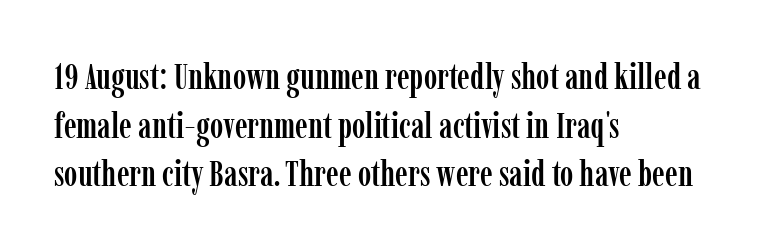
{"serif": "yes", "italic": "no", "width": "condensed", "stroke_contrast": "low", "x_height": "medium", "monospaced": "no", "underline": "no", "align": "left", "line_spacing": "normal", "line_spacing_ratio": 1.35, "letter_spacing": "normal", "letter_spacing_em": 0.0, "glyph_px": 36}
